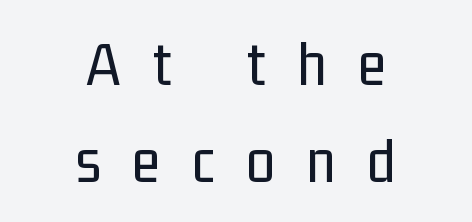
{"serif": "no", "italic": "no", "bold": "no", "weight": "regular", "width": "condensed", "stroke_contrast": "low", "x_height": "medium", "monospaced": "no", "underline": "no", "align": "center", "line_spacing": "normal", "line_spacing_ratio": 1.49, "letter_spacing": "wide", "letter_spacing_em": 0.49, "glyph_px": 65}
